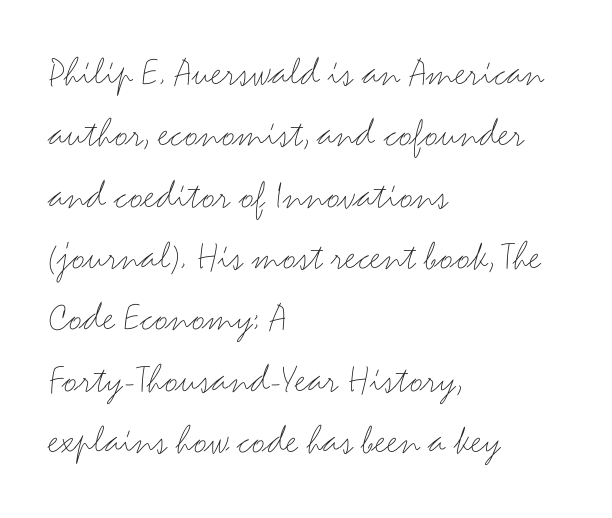
Q: Is the text bold? A: No.
Q: Is the text italic (slanted)? A: Yes.
Q: Is the typeface a serif or a sans-serif typeface? A: Sans-serif.
Q: Is the text underlined? A: No.
Q: How is the paragraph aligned? A: Left-aligned.
Q: Is the spacing between letters normal or unusually wide? A: Normal.
Q: Is the spacing between lines tight, normal or loose? A: Normal.
Q: Width (condensed, normal, or wide)? A: Wide.
Q: Stroke contrast? A: Medium.
Q: x-height? A: Small.
Q: Monospaced? A: No.
